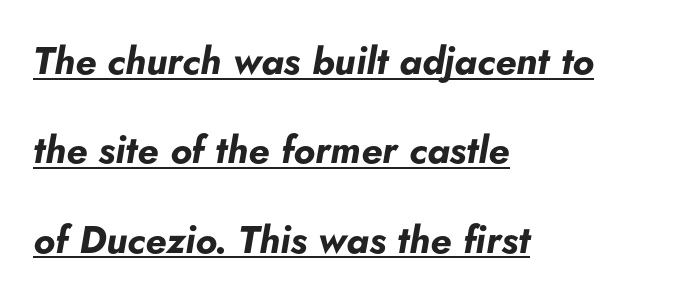
{"italic": "yes", "lean": "right", "slant_degrees": 5, "bold": "yes", "weight": "bold", "width": "normal", "stroke_contrast": "low", "x_height": "small", "monospaced": "no", "underline": "yes", "align": "left", "line_spacing": "loose", "line_spacing_ratio": 2.35, "letter_spacing": "normal", "letter_spacing_em": 0.0, "glyph_px": 38}
